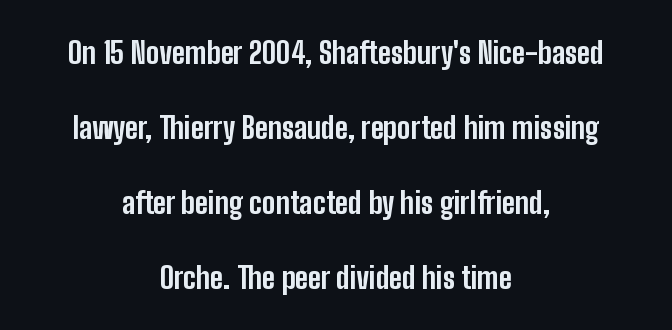
The image shows 30 px bold, condensed sans-serif type, upright; set centered, loose line spacing (2.5x), normal letter spacing, not underlined; low stroke contrast and a medium x-height.
